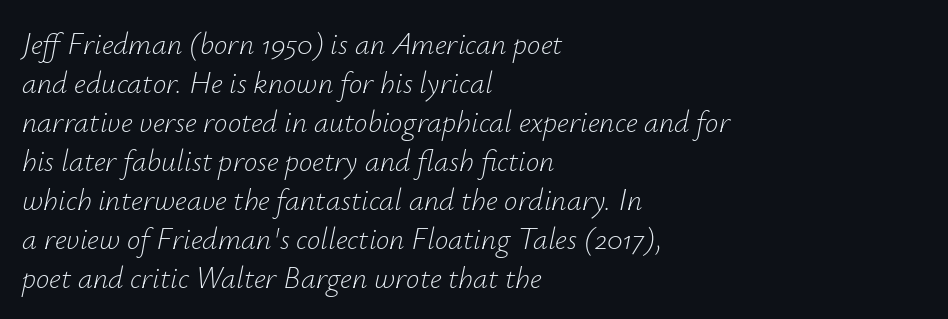
Q: Is the text bold? A: No.
Q: Is the text italic (slanted)? A: Yes, it leans right by about 12 degrees.
Q: Is the text underlined? A: No.
Q: How is the paragraph aligned? A: Left-aligned.
Q: Is the spacing between letters normal or unusually wide? A: Normal.
Q: Is the spacing between lines tight, normal or loose? A: Normal.
Q: Width (condensed, normal, or wide)? A: Normal.
Q: Stroke contrast? A: Low.
Q: x-height? A: Small.
Q: Monospaced? A: No.
